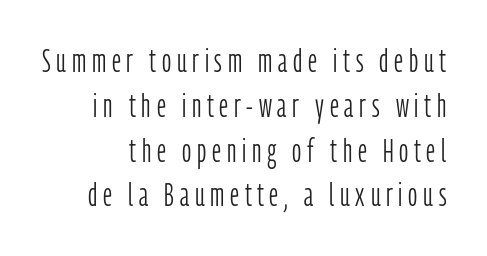
Q: Is the text bold? A: No.
Q: Is the text italic (slanted)? A: No, it is upright.
Q: Is the typeface a serif or a sans-serif typeface? A: Sans-serif.
Q: Is the text underlined? A: No.
Q: Is the spacing between lines tight, normal or loose? A: Normal.
Q: Width (condensed, normal, or wide)? A: Condensed.
Q: Stroke contrast? A: Low.
Q: x-height? A: Medium.
Q: Monospaced? A: No.
